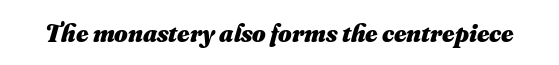
The image shows 26 px bold type; set normal letter spacing, not underlined.
